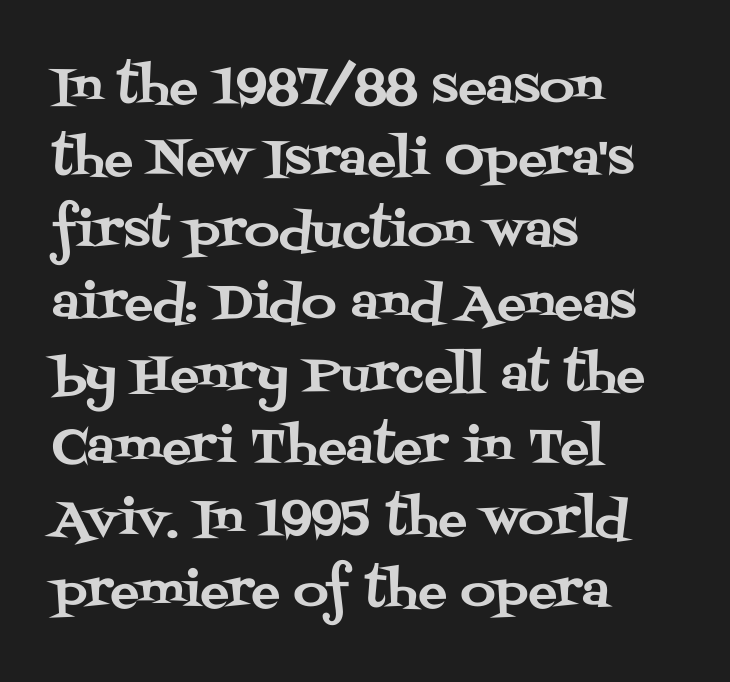
{"serif": "yes", "italic": "no", "width": "normal", "stroke_contrast": "medium", "x_height": "large", "monospaced": "no", "underline": "no", "align": "left", "line_spacing": "normal", "line_spacing_ratio": 1.5, "letter_spacing": "normal", "letter_spacing_em": 0.0, "glyph_px": 48}
